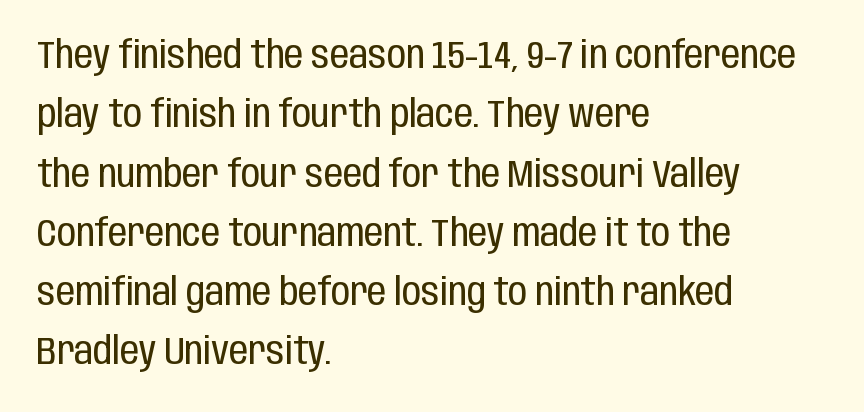
Standard letterfit; no display-style spreading of the glyphs. The lines sit at an ordinary, default distance from one another. The text was rendered using a sans face with plain stroke endings. Weight: not bold — regular or lighter. Upright lettering throughout. Layout note: lines flush left.
